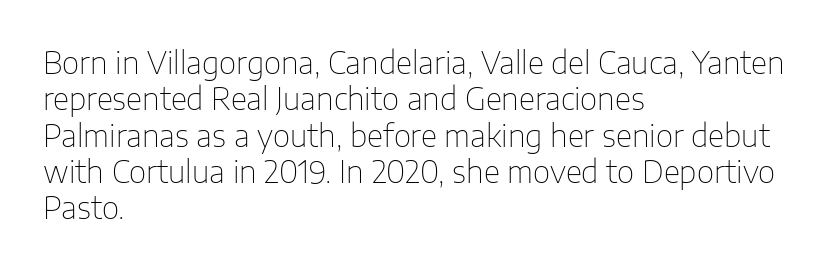
Q: Is the text bold? A: No.
Q: Is the text italic (slanted)? A: No, it is upright.
Q: Is the typeface a serif or a sans-serif typeface? A: Sans-serif.
Q: Is the text underlined? A: No.
Q: How is the paragraph aligned? A: Left-aligned.
Q: Is the spacing between letters normal or unusually wide? A: Normal.
Q: Width (condensed, normal, or wide)? A: Normal.
Q: Stroke contrast? A: Low.
Q: x-height? A: Medium.
Q: Monospaced? A: No.
